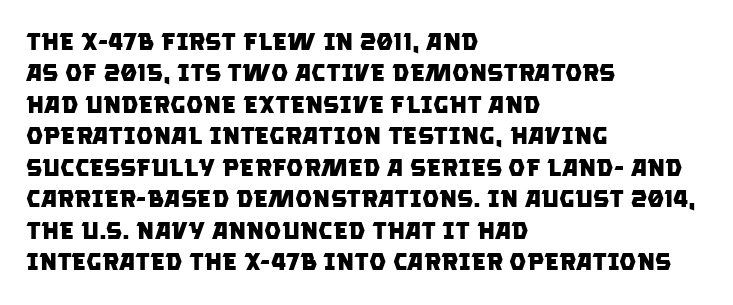
{"bold": "yes", "underline": "no", "align": "left", "line_spacing": "normal", "line_spacing_ratio": 1.31, "letter_spacing": "normal", "letter_spacing_em": 0.0, "glyph_px": 24}
